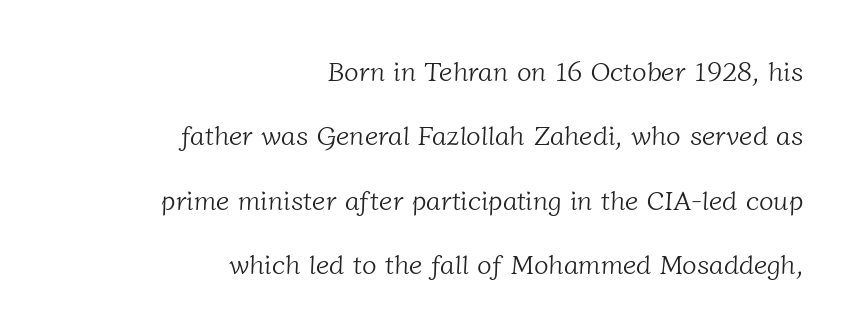
{"bold": "no", "underline": "no", "align": "right", "line_spacing": "loose", "line_spacing_ratio": 2.38, "letter_spacing": "normal", "letter_spacing_em": 0.0, "glyph_px": 27}
